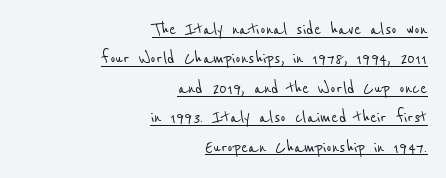
{"underline": "yes", "align": "right", "line_spacing": "normal", "line_spacing_ratio": 1.4, "letter_spacing": "normal", "letter_spacing_em": 0.0, "glyph_px": 21}
